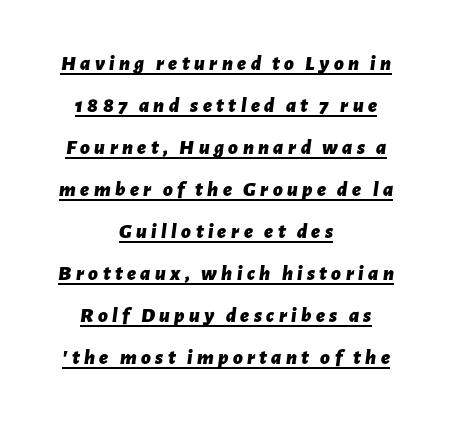
Q: Is the text bold? A: Yes.
Q: Is the text italic (slanted)? A: Yes, it leans right by about 7 degrees.
Q: Is the text underlined? A: Yes.
Q: How is the paragraph aligned? A: Centered.
Q: Is the spacing between letters normal or unusually wide? A: Unusually wide.
Q: Is the spacing between lines tight, normal or loose? A: Loose.
